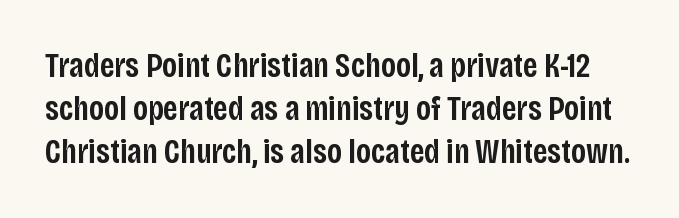
{"serif": "no", "italic": "no", "bold": "semi", "weight": "semibold", "width": "condensed", "stroke_contrast": "low", "x_height": "large", "monospaced": "no", "underline": "no", "line_spacing": "normal", "line_spacing_ratio": 1.26, "letter_spacing": "normal", "letter_spacing_em": 0.0, "glyph_px": 34}
